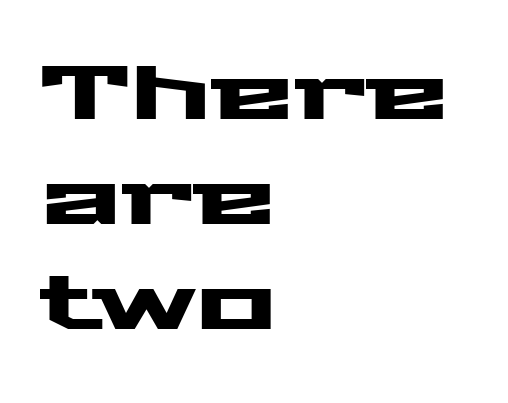
The image shows 76 px wide sans-serif type, upright; set left-aligned, normal line spacing (1.38x), normal letter spacing, not underlined; medium stroke contrast and a medium x-height.
